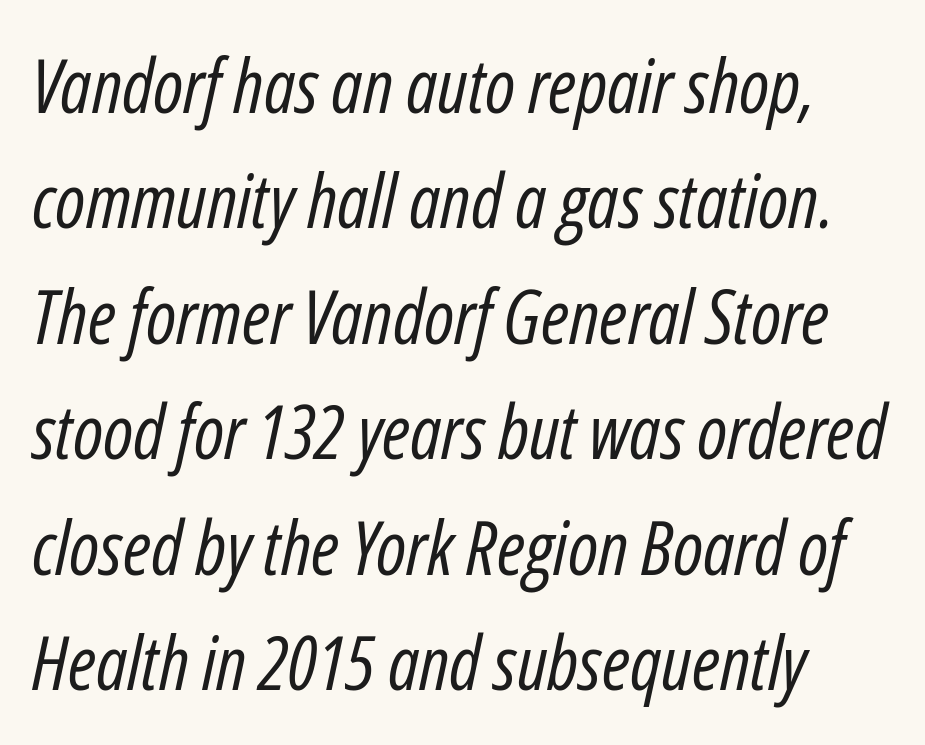
The image shows 75 px regular-weight, condensed type, italic (leaning right); set left-aligned, normal line spacing (1.54x), normal letter spacing, not underlined; low stroke contrast and a medium x-height.
